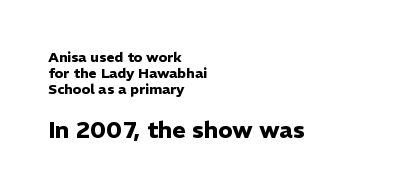
{"italic": "no", "bold": "yes", "underline": "no", "align": "left", "line_spacing": "tight", "line_spacing_ratio": 1.15, "letter_spacing": "normal", "letter_spacing_em": 0.0, "larger_block": "second", "size_ratio": 1.64, "glyph_px": 23}
